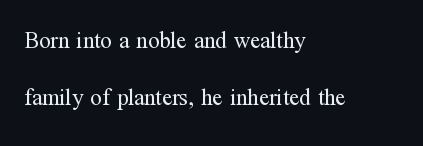
The image shows 23 px text type, upright; set left-aligned, loose line spacing (2.49x), normal letter spacing, not underlined.
